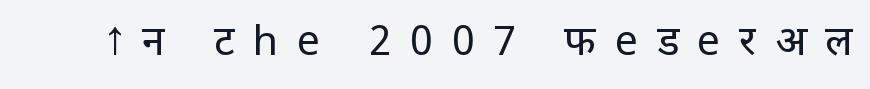
The image shows 41 px regular-weight sans-serif type, upright; set unusually wide letter spacing (+0.46 em), not underlined; low stroke contrast and a large x-height.
